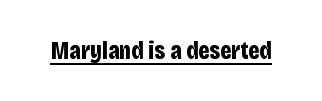
The face used here appears with an underline applied. Nope, not italic — everything's standing straight. This is heavy type, rendered in bold. Nobody touched the tracking dial on this one.
